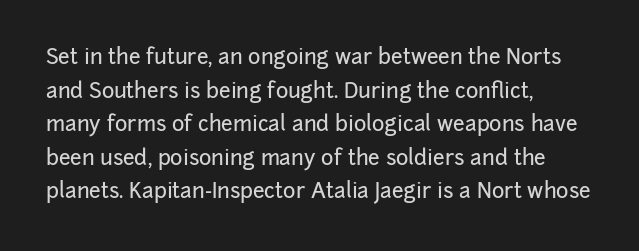
The image shows 21 px text type, upright; set left-aligned, normal line spacing (1.6x), normal letter spacing, not underlined.
